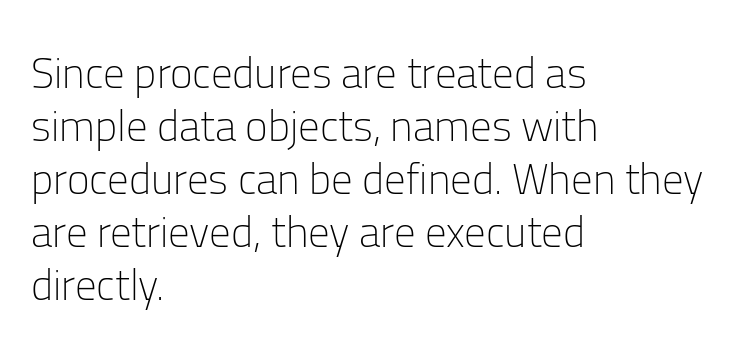
Q: Is the text bold? A: No.
Q: Is the text italic (slanted)? A: No, it is upright.
Q: Is the typeface a serif or a sans-serif typeface? A: Sans-serif.
Q: Is the text underlined? A: No.
Q: How is the paragraph aligned? A: Left-aligned.
Q: Is the spacing between letters normal or unusually wide? A: Normal.
Q: Width (condensed, normal, or wide)? A: Normal.
Q: Stroke contrast? A: Low.
Q: x-height? A: Medium.
Q: Monospaced? A: No.
